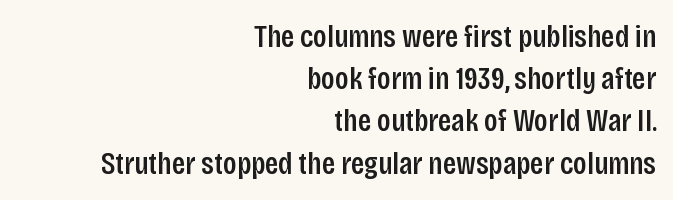
{"serif": "no", "italic": "no", "width": "condensed", "stroke_contrast": "low", "x_height": "large", "monospaced": "no", "underline": "no", "align": "right", "line_spacing": "normal", "line_spacing_ratio": 1.32, "letter_spacing": "normal", "letter_spacing_em": 0.0, "glyph_px": 32}
